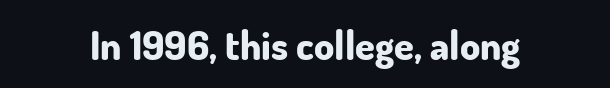
The image shows 40 px bold sans-serif type, upright; set normal letter spacing, not underlined; low stroke contrast and a small x-height.
